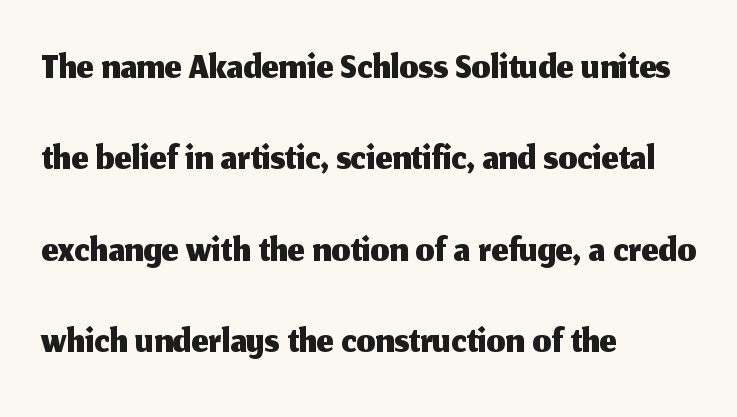
{"serif": "no", "italic": "no", "width": "normal", "stroke_contrast": "medium", "x_height": "medium", "monospaced": "no", "underline": "no", "align": "left", "line_spacing": "normal", "line_spacing_ratio": 1.55, "letter_spacing": "normal", "letter_spacing_em": 0.0, "glyph_px": 59}
